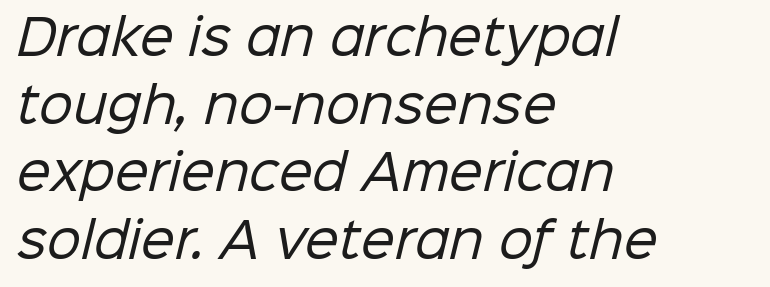
Q: Is the text bold? A: No.
Q: Is the typeface a serif or a sans-serif typeface? A: Sans-serif.
Q: Is the text underlined? A: No.
Q: How is the paragraph aligned? A: Left-aligned.
Q: Is the spacing between letters normal or unusually wide? A: Normal.
Q: Is the spacing between lines tight, normal or loose? A: Normal.
Q: Width (condensed, normal, or wide)? A: Normal.
Q: Stroke contrast? A: Low.
Q: x-height? A: Medium.
Q: Monospaced? A: No.
